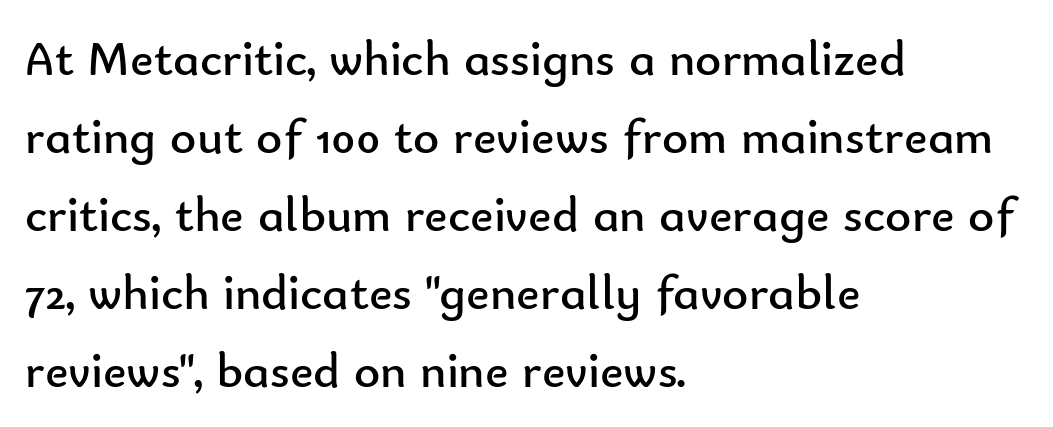
Q: Is the text bold? A: No.
Q: Is the text italic (slanted)? A: No, it is upright.
Q: Is the typeface a serif or a sans-serif typeface? A: Sans-serif.
Q: Is the text underlined? A: No.
Q: How is the paragraph aligned? A: Left-aligned.
Q: Is the spacing between letters normal or unusually wide? A: Normal.
Q: Is the spacing between lines tight, normal or loose? A: Normal.
Q: Width (condensed, normal, or wide)? A: Normal.
Q: Stroke contrast? A: Low.
Q: x-height? A: Small.
Q: Monospaced? A: No.
